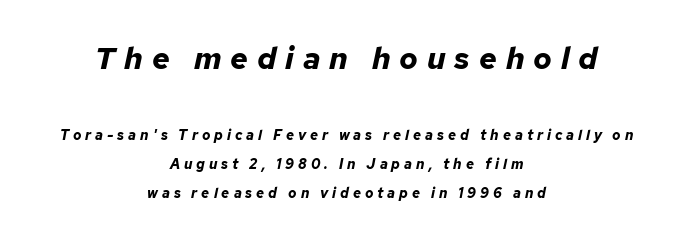
This rendering uses center alignment, leaving both contours irregular but symmetric. Slant detected: the letters are inclined. A student would notice the top passage is typeset larger than what follows. Clear beneath every line of the passage. This rendering widens character spacing well past its baseline value.
